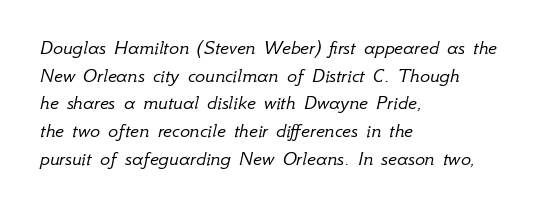
Q: Is the text bold? A: No.
Q: Is the text italic (slanted)? A: Yes, it leans right by about 12 degrees.
Q: Is the text underlined? A: No.
Q: How is the paragraph aligned? A: Left-aligned.
Q: Is the spacing between letters normal or unusually wide? A: Normal.
Q: Is the spacing between lines tight, normal or loose? A: Normal.
